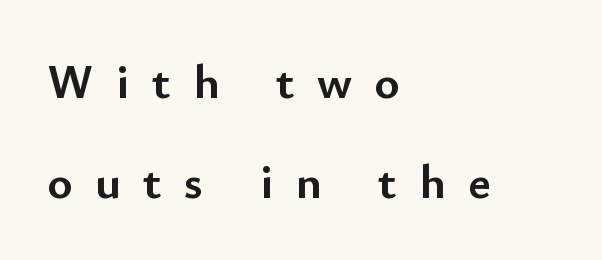
Q: Is the text bold? A: Yes.
Q: Is the text italic (slanted)? A: No, it is upright.
Q: Is the typeface a serif or a sans-serif typeface? A: Sans-serif.
Q: Is the text underlined? A: No.
Q: How is the paragraph aligned? A: Left-aligned.
Q: Is the spacing between letters normal or unusually wide? A: Unusually wide.
Q: Is the spacing between lines tight, normal or loose? A: Loose.
Q: Width (condensed, normal, or wide)? A: Normal.
Q: Stroke contrast? A: Low.
Q: x-height? A: Small.
Q: Monospaced? A: No.
